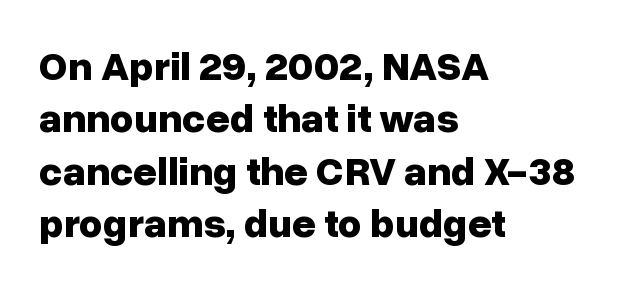
Observe the ordinary spacing: letters are neighbours, not strangers. Leading: standard. The passage shown is emphatically bold. When letters stand straight like this, we call the style roman or upright. The rendering uses natural spacing where letterforms have individual widths. Type without underlining.
